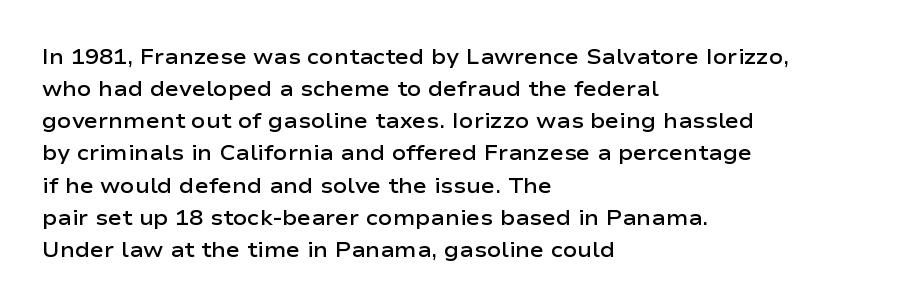
Q: Is the text bold? A: Semi-bold.
Q: Is the text italic (slanted)? A: No, it is upright.
Q: Is the text underlined? A: No.
Q: How is the paragraph aligned? A: Left-aligned.
Q: Is the spacing between letters normal or unusually wide? A: Normal.
Q: Is the spacing between lines tight, normal or loose? A: Normal.
